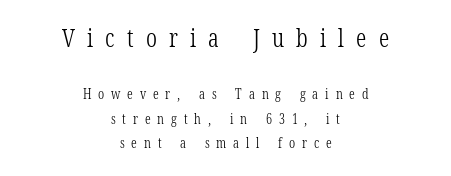
{"italic": "no", "bold": "no", "underline": "no", "align": "center", "line_spacing_ratio": 1.74, "letter_spacing": "wide", "letter_spacing_em": 0.49, "larger_block": "first", "size_ratio": 1.79, "glyph_px": 25}
